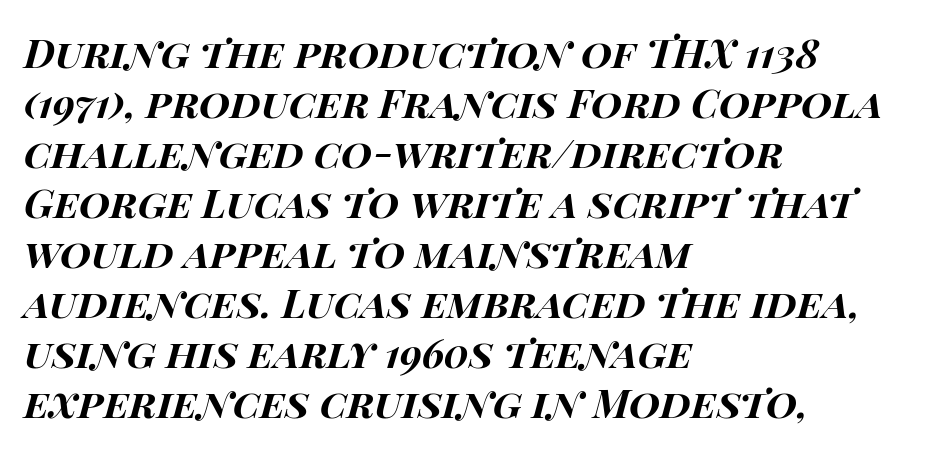
Q: Is the text bold? A: Yes.
Q: Is the text italic (slanted)? A: Yes, it leans right by about 14 degrees.
Q: Is the text underlined? A: No.
Q: How is the paragraph aligned? A: Left-aligned.
Q: Is the spacing between letters normal or unusually wide? A: Normal.
Q: Is the spacing between lines tight, normal or loose? A: Normal.
Q: Width (condensed, normal, or wide)? A: Wide.
Q: Stroke contrast? A: High.
Q: x-height? A: Large.
Q: Monospaced? A: No.
